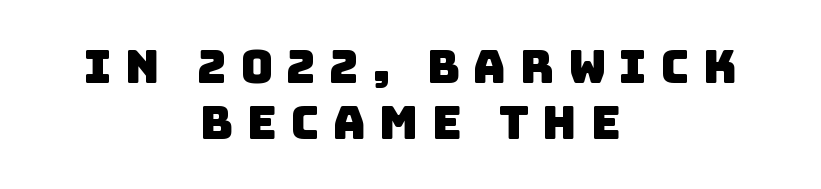
Typographically, this falls in the sans-serif category. The passage shown has open, widely tracked lettering throughout. The space beneath each line is pristine and unruled. Character widths vary here, with narrow letters taking less room than wide ones.
